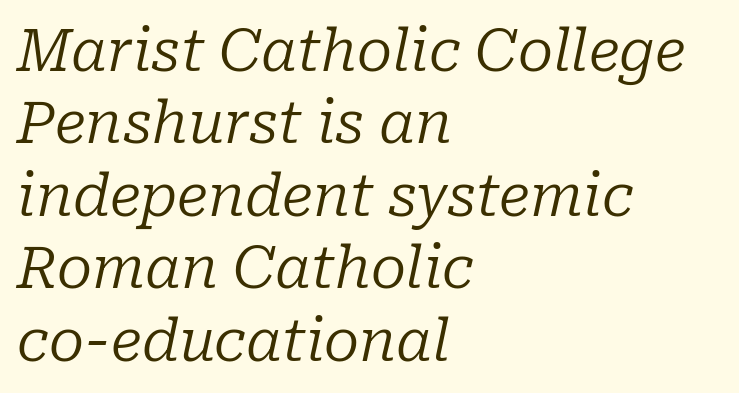
Caption: standard tracking, unaltered. Any mark beneath the type? The region is blank. The specimen reads as italic at a glance. In terms of leading, this rendering sits right in the middle. These lines are composed in type with serifs. If you drew a ruler down the left edge, every line would touch it.
